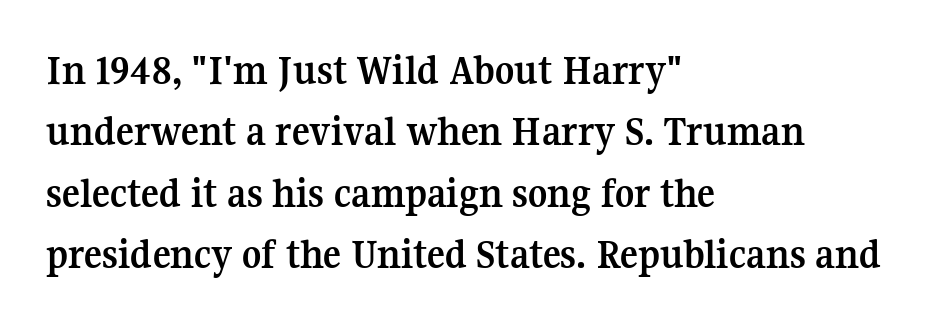
Q: Is the text bold? A: Yes.
Q: Is the text italic (slanted)? A: No, it is upright.
Q: Is the typeface a serif or a sans-serif typeface? A: Serif.
Q: Is the text underlined? A: No.
Q: How is the paragraph aligned? A: Left-aligned.
Q: Is the spacing between letters normal or unusually wide? A: Normal.
Q: Is the spacing between lines tight, normal or loose? A: Normal.
Q: Width (condensed, normal, or wide)? A: Normal.
Q: Stroke contrast? A: Medium.
Q: x-height? A: Medium.
Q: Monospaced? A: No.
